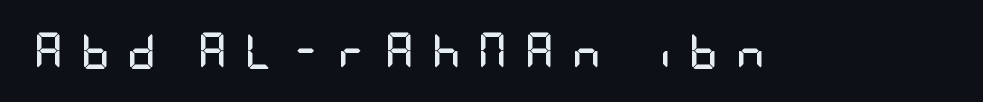
The image shows 36 px semibold, condensed sans-serif type, upright; set unusually wide letter spacing (+0.48 em), not underlined; low stroke contrast and a large x-height.
